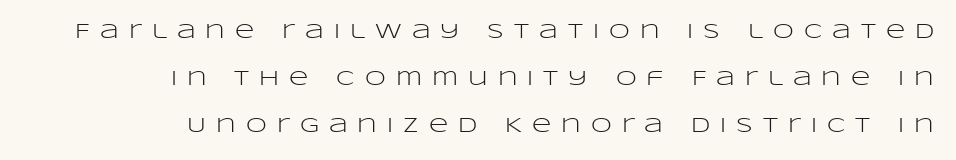
{"italic": "no", "bold": "no", "underline": "no", "align": "right", "line_spacing": "loose", "line_spacing_ratio": 2.24, "letter_spacing": "wide", "letter_spacing_em": 0.48, "glyph_px": 21}
